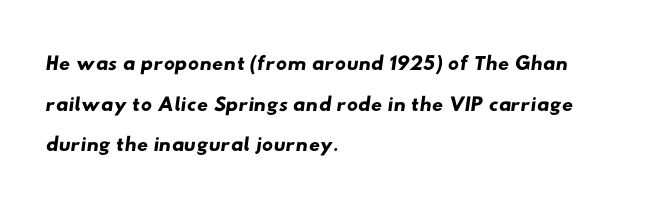
Q: Is the typeface a serif or a sans-serif typeface? A: Sans-serif.
Q: Is the text underlined? A: No.
Q: How is the paragraph aligned? A: Left-aligned.
Q: Is the spacing between letters normal or unusually wide? A: Normal.
Q: Is the spacing between lines tight, normal or loose? A: Normal.
Q: Width (condensed, normal, or wide)? A: Wide.
Q: Stroke contrast? A: Low.
Q: x-height? A: Small.
Q: Monospaced? A: No.
